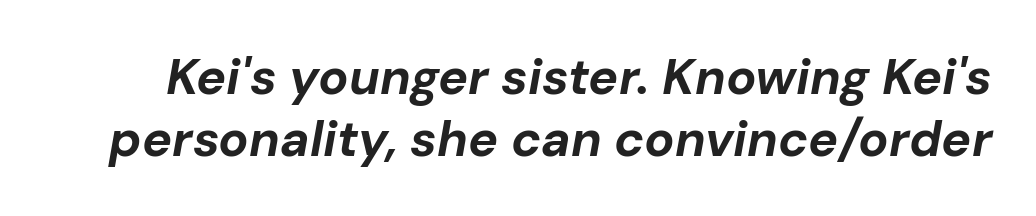
{"italic": "yes", "lean": "right", "slant_degrees": 10, "bold": "yes", "weight": "bold", "width": "normal", "stroke_contrast": "low", "x_height": "medium", "monospaced": "no", "underline": "no", "line_spacing_ratio": 1.24, "letter_spacing": "normal", "letter_spacing_em": 0.0, "glyph_px": 50}
